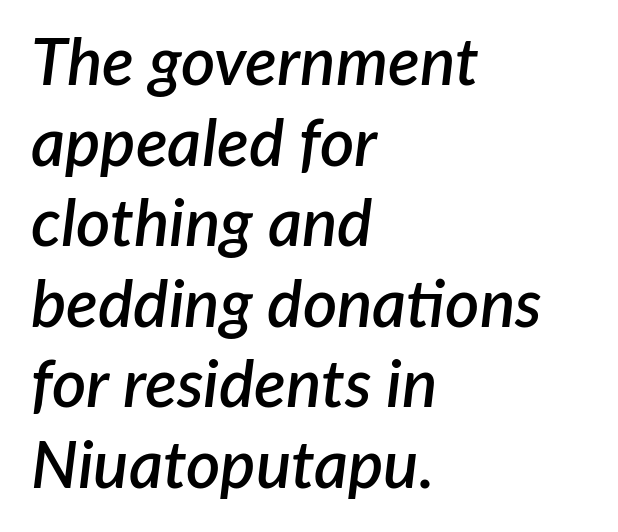
Only glyphs here, with clear space below each row. Does the lettering tilt? It does — this is italic. Spacing verdict: proportional, widths tailored to each character. Is the block centered? No — it sits flush against the left margin. This sample uses plain, unmodified letter spacing.
